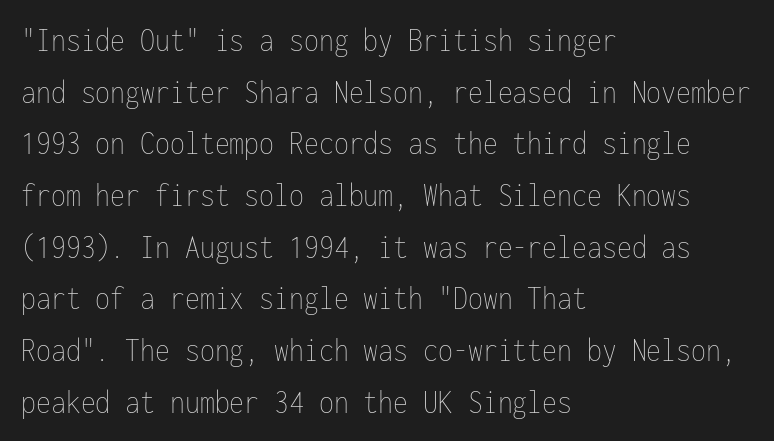
The image shows 34 px thin, condensed type, upright, monospaced; set left-aligned, normal line spacing (1.52x), normal letter spacing, not underlined; low stroke contrast and a medium x-height.
